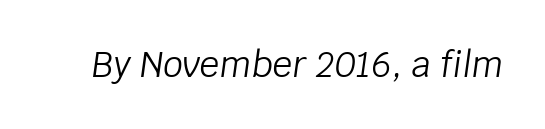
Slanted lettering throughout. Decoration check: the copy has no underline. Here the designer chose a conventional face with non-uniform glyph widths. The gaps between neighbouring characters are ordinary and unremarkable.
